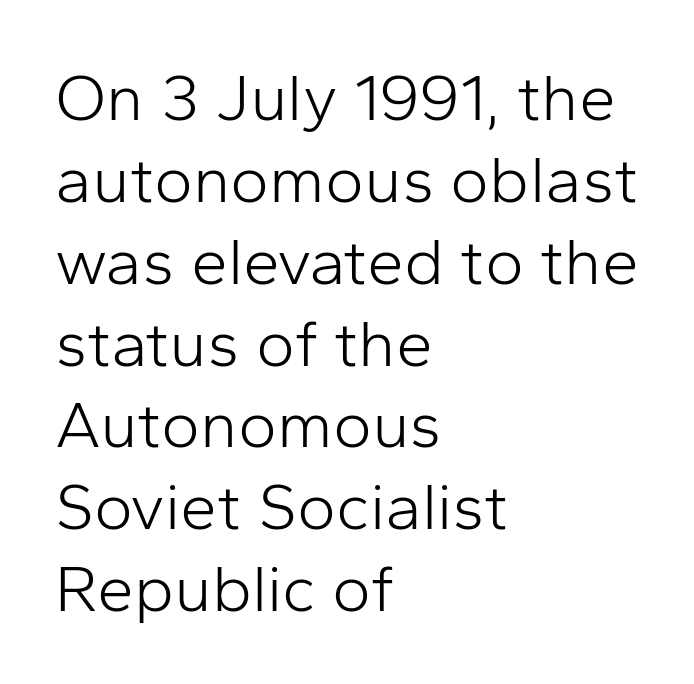
Designer's note — italics off, roman on. The typeface has the unassuming heft of standard copy or less. The paragraph has a hard left edge and a soft right edge. The rendering shows plain stroke endings on the letterforms — a sans-serif design.
